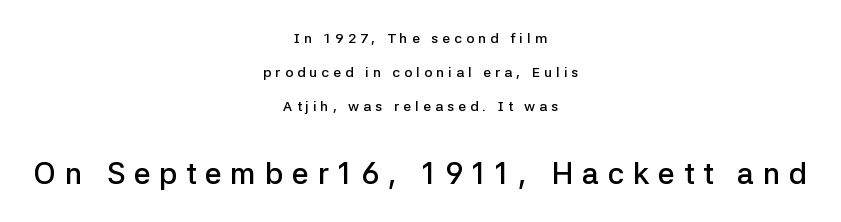
In terms of letterform style, serifs are entirely absent. Ascenders rise straight up at ninety degrees. The lines are spread far apart with generous leading. The face used here is a semibold: visibly heavier than regular, lighter than bold. Is the lower block the larger one? Yes — the lower block carries the bigger type. Unmarked baselines from the first word to the last.
